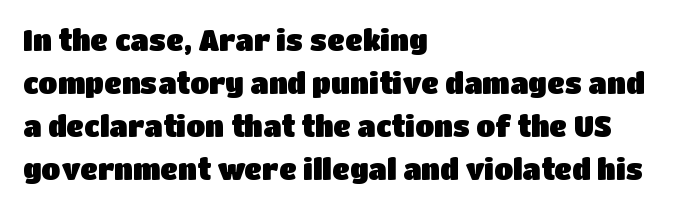
{"serif": "no", "italic": "no", "width": "normal", "stroke_contrast": "low", "x_height": "large", "monospaced": "no", "underline": "no", "align": "left", "line_spacing": "normal", "line_spacing_ratio": 1.54, "letter_spacing": "normal", "letter_spacing_em": 0.0, "glyph_px": 28}
